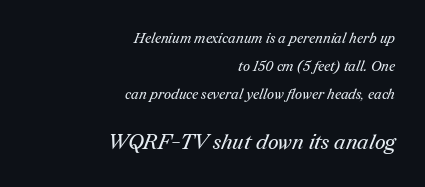
{"bold": "no", "underline": "no", "align": "right", "line_spacing": "loose", "line_spacing_ratio": 1.99, "letter_spacing": "normal", "letter_spacing_em": 0.0, "larger_block": "second", "size_ratio": 1.5, "glyph_px": 21}
